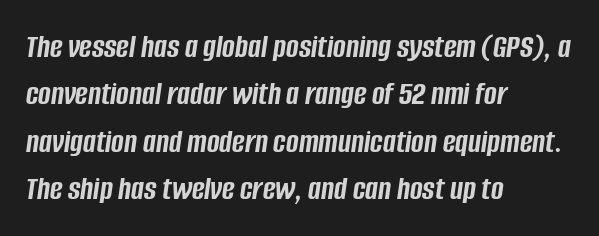
{"italic": "yes", "lean": "right", "slant_degrees": 8, "bold": "yes", "weight": "semibold", "width": "condensed", "stroke_contrast": "low", "x_height": "large", "monospaced": "no", "underline": "no", "align": "left", "line_spacing": "normal", "line_spacing_ratio": 1.39, "letter_spacing": "normal", "letter_spacing_em": 0.0, "glyph_px": 34}
